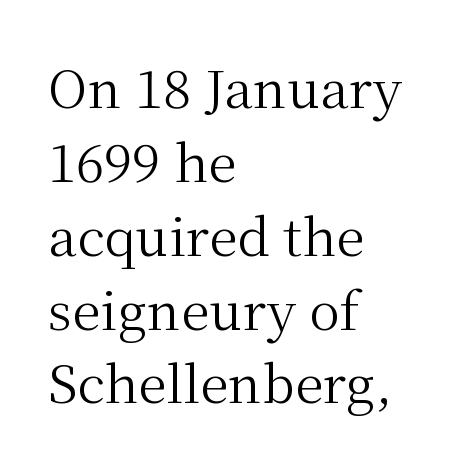
Q: Is the text bold? A: No.
Q: Is the text italic (slanted)? A: No, it is upright.
Q: Is the typeface a serif or a sans-serif typeface? A: Serif.
Q: Is the text underlined? A: No.
Q: How is the paragraph aligned? A: Left-aligned.
Q: Is the spacing between letters normal or unusually wide? A: Normal.
Q: Is the spacing between lines tight, normal or loose? A: Normal.
Q: Width (condensed, normal, or wide)? A: Normal.
Q: Stroke contrast? A: Medium.
Q: x-height? A: Medium.
Q: Monospaced? A: No.
